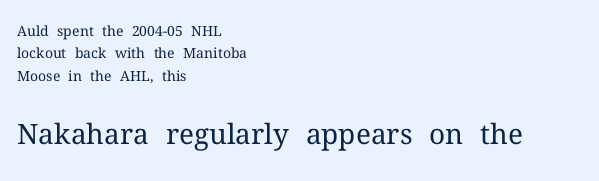
Italic? Not at all — the glyphs are vertical. Words float on clear page, feet unadorned. The rendering anchors every line to the left-hand side. To sum up the face: it has serifs. If you squint, the bottom block still reads clearly — it's the larger of the two.
